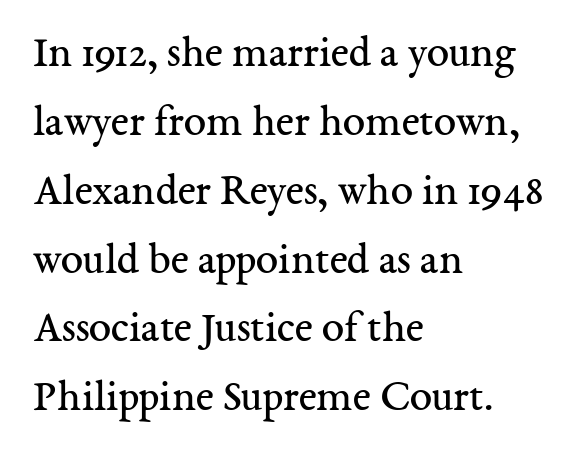
Q: Is the text bold? A: No.
Q: Is the text italic (slanted)? A: No, it is upright.
Q: Is the typeface a serif or a sans-serif typeface? A: Serif.
Q: Is the text underlined? A: No.
Q: How is the paragraph aligned? A: Left-aligned.
Q: Is the spacing between letters normal or unusually wide? A: Normal.
Q: Is the spacing between lines tight, normal or loose? A: Normal.
Q: Width (condensed, normal, or wide)? A: Normal.
Q: Stroke contrast? A: Medium.
Q: x-height? A: Medium.
Q: Monospaced? A: No.
